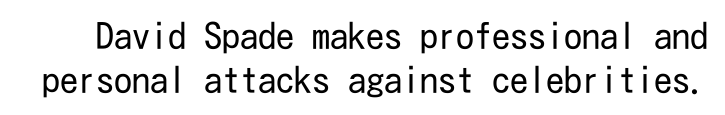
Weight: not bold — regular or lighter. Italic? Not at all — the glyphs are vertical. You could call the tracking neutral — neither tight nor loose. Are there feet on the stems? There aren't — it's a sans. Anything drawn beneath the words? Only blank space.
